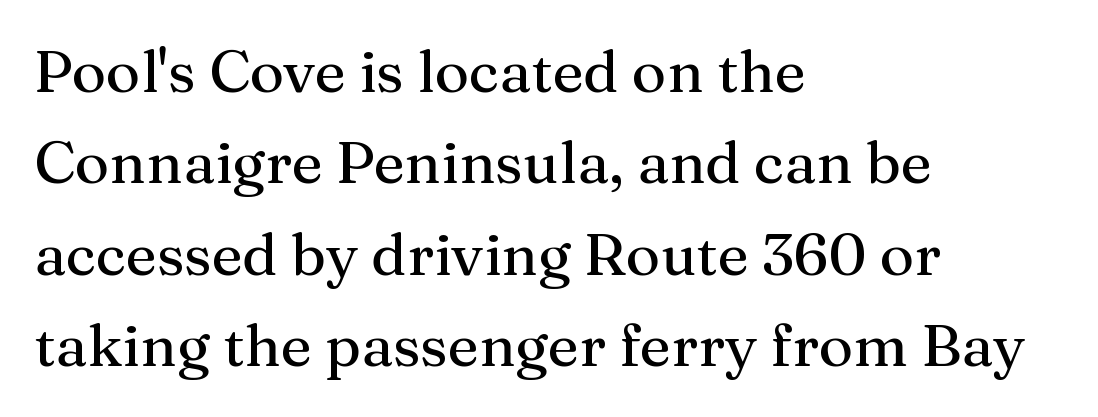
The image shows 59 px serif type, upright; set left-aligned, normal line spacing (1.55x), normal letter spacing, not underlined; medium stroke contrast and a medium x-height.
